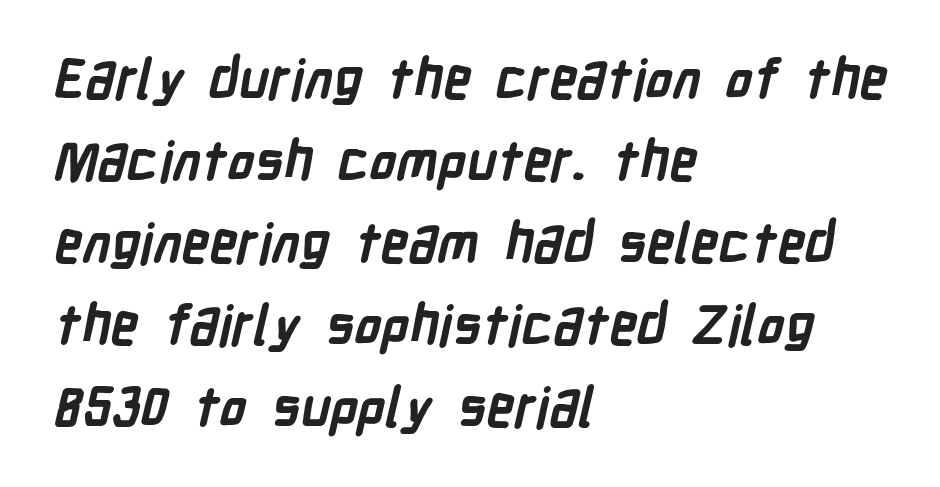
{"serif": "no", "bold": "yes", "weight": "semibold", "width": "condensed", "stroke_contrast": "low", "x_height": "medium", "monospaced": "no", "underline": "no", "align": "left", "line_spacing": "normal", "line_spacing_ratio": 1.49, "letter_spacing": "normal", "letter_spacing_em": 0.0, "glyph_px": 55}
